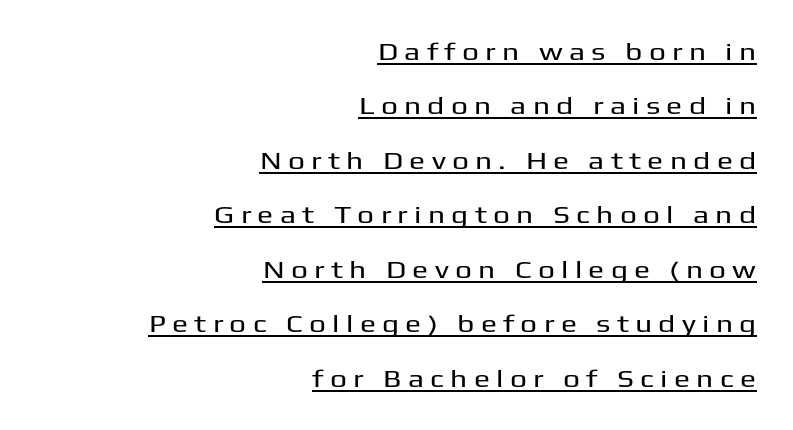
The image shows 24 px text type, upright; set right-aligned, loose line spacing (2.27x), unusually wide letter spacing (+0.26 em), underlined.
